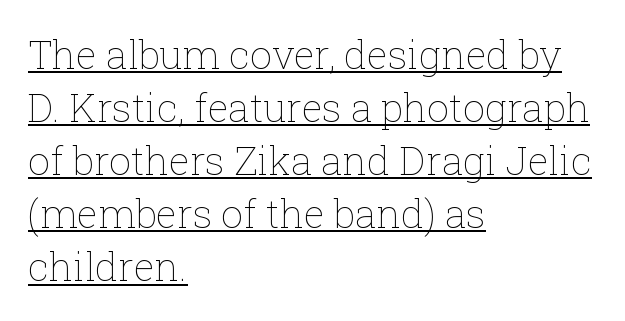
{"italic": "no", "bold": "no", "weight": "thin", "width": "normal", "stroke_contrast": "low", "x_height": "medium", "monospaced": "no", "underline": "yes", "align": "left", "line_spacing": "normal", "line_spacing_ratio": 1.36, "letter_spacing": "normal", "letter_spacing_em": 0.0, "glyph_px": 39}
